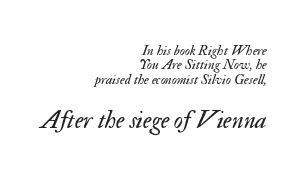
Weight: regular or lighter. Look at the tracking — it's just the regular setting, nothing added. Characters are canted at an angle relative to the baseline's perpendicular. Is there much room between lines? No — they nearly touch.
